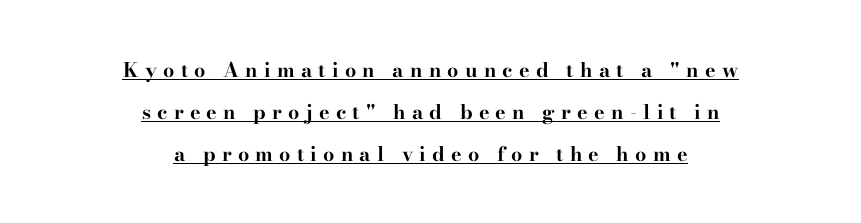
The image shows 20 px bold type, upright; set centered, loose line spacing (2.09x), unusually wide letter spacing (+0.31 em), underlined.
